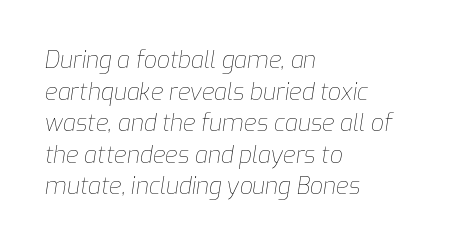
{"italic": "yes", "lean": "right", "slant_degrees": 9, "bold": "no", "underline": "no", "align": "left", "line_spacing": "normal", "line_spacing_ratio": 1.37, "letter_spacing": "normal", "letter_spacing_em": 0.0, "glyph_px": 23}
